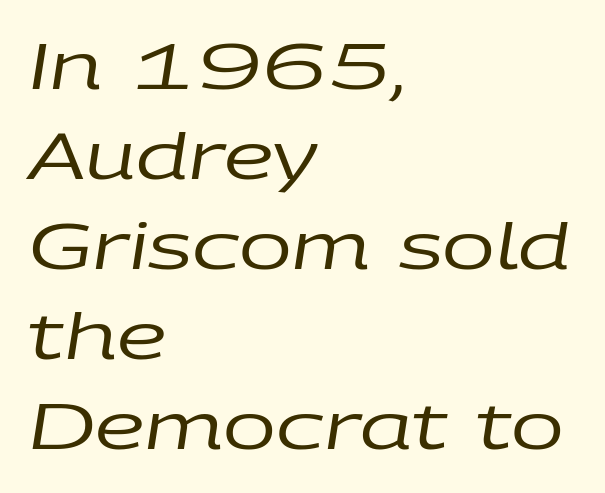
Q: Is the text bold? A: No.
Q: Is the text italic (slanted)? A: Yes, it leans right by about 9 degrees.
Q: Is the text underlined? A: No.
Q: How is the paragraph aligned? A: Left-aligned.
Q: Is the spacing between letters normal or unusually wide? A: Normal.
Q: Is the spacing between lines tight, normal or loose? A: Normal.
Q: Width (condensed, normal, or wide)? A: Wide.
Q: Stroke contrast? A: Low.
Q: x-height? A: Large.
Q: Monospaced? A: No.
